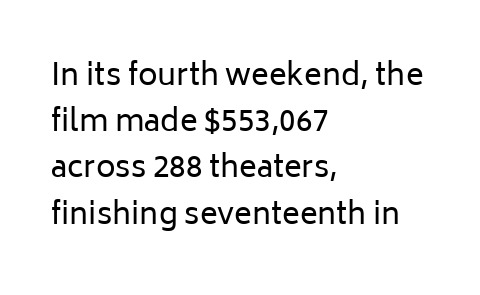
{"serif": "no", "italic": "no", "bold": "no", "weight": "regular", "width": "normal", "stroke_contrast": "low", "x_height": "medium", "monospaced": "no", "underline": "no", "align": "left", "line_spacing": "normal", "line_spacing_ratio": 1.54, "letter_spacing": "normal", "letter_spacing_em": 0.0, "glyph_px": 30}
